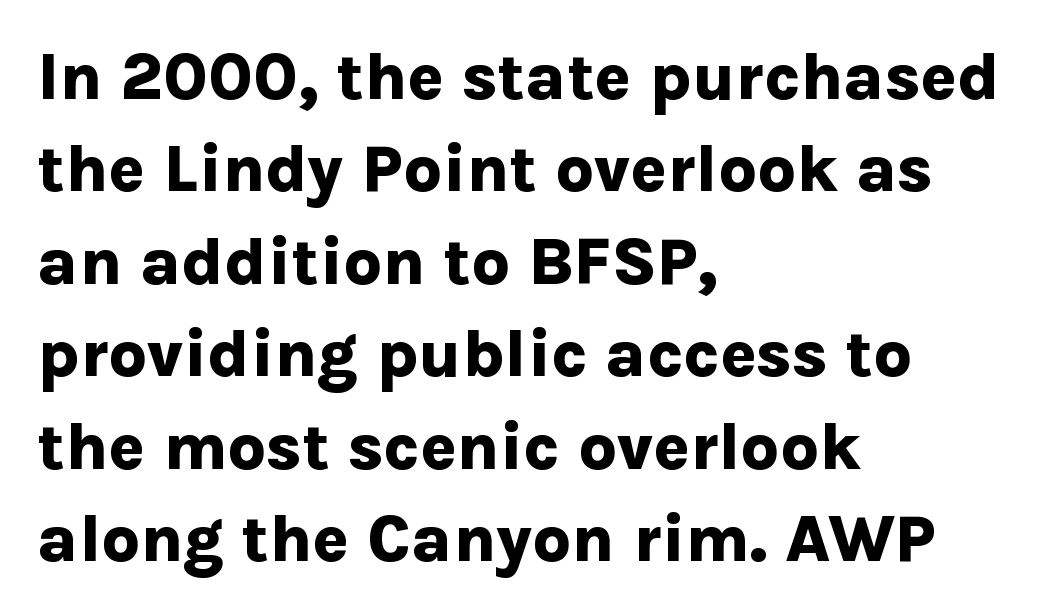
The image shows 67 px bold sans-serif type, upright; set left-aligned, normal line spacing (1.38x), normal letter spacing, not underlined; low stroke contrast and a medium x-height.
